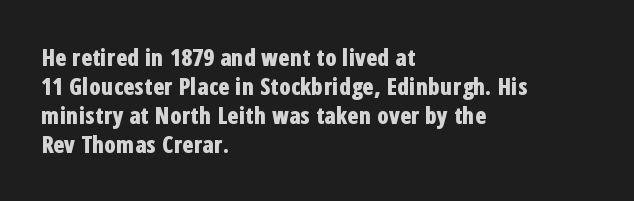
{"italic": "no", "bold": "yes", "underline": "no", "align": "left", "line_spacing": "normal", "line_spacing_ratio": 1.26, "letter_spacing": "normal", "letter_spacing_em": 0.0, "glyph_px": 23}
